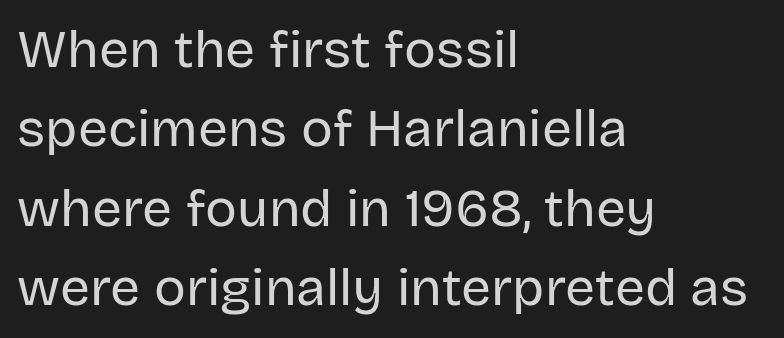
Q: Is the text bold? A: No.
Q: Is the text italic (slanted)? A: No, it is upright.
Q: Is the typeface a serif or a sans-serif typeface? A: Sans-serif.
Q: Is the text underlined? A: No.
Q: How is the paragraph aligned? A: Left-aligned.
Q: Is the spacing between letters normal or unusually wide? A: Normal.
Q: Is the spacing between lines tight, normal or loose? A: Normal.
Q: Width (condensed, normal, or wide)? A: Normal.
Q: Stroke contrast? A: Low.
Q: x-height? A: Large.
Q: Monospaced? A: No.
